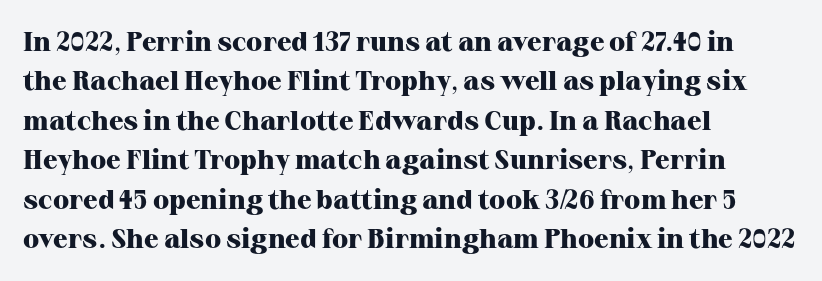
The image shows 27 px bold type, upright; set left-aligned, normal line spacing (1.46x), normal letter spacing, not underlined.
